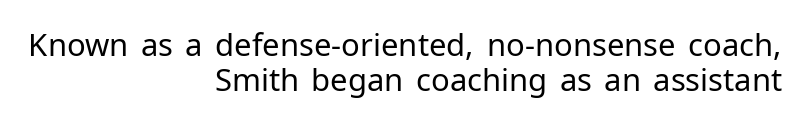
Q: Is the text bold? A: No.
Q: Is the text italic (slanted)? A: No, it is upright.
Q: Is the typeface a serif or a sans-serif typeface? A: Sans-serif.
Q: Is the text underlined? A: No.
Q: How is the paragraph aligned? A: Right-aligned.
Q: Is the spacing between letters normal or unusually wide? A: Normal.
Q: Is the spacing between lines tight, normal or loose? A: Tight.
Q: Width (condensed, normal, or wide)? A: Normal.
Q: Stroke contrast? A: Low.
Q: x-height? A: Medium.
Q: Monospaced? A: No.
